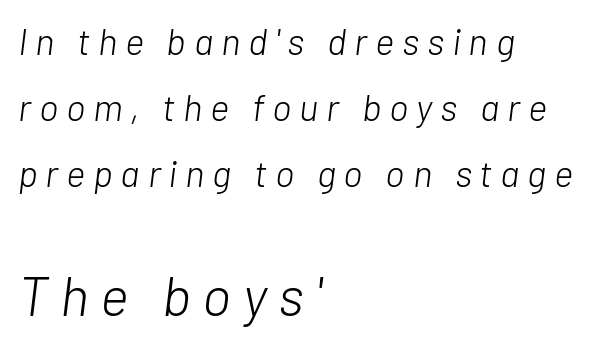
The image shows 55 px light type, italic (leaning right); set left-aligned, line spacing 1.79x, unusually wide letter spacing (+0.21 em), not underlined; the second (bottom) block is 1.49x larger; low stroke contrast and a medium x-height.
